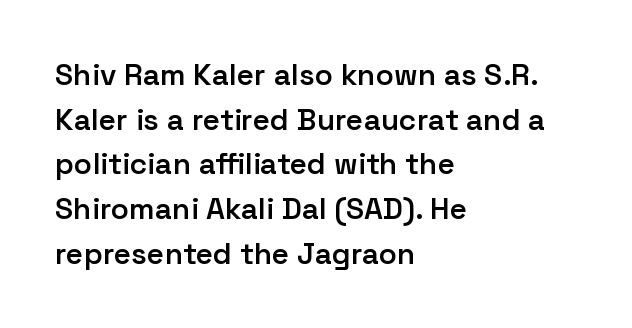
The image shows 30 px semibold sans-serif type, upright; set left-aligned, normal line spacing (1.49x), normal letter spacing, not underlined; low stroke contrast and a medium x-height.
